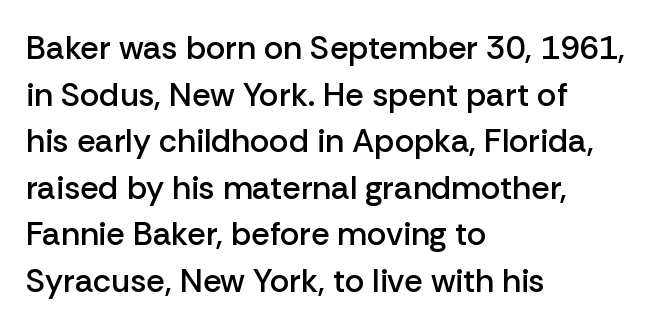
Q: Is the text bold? A: Semi-bold.
Q: Is the text italic (slanted)? A: No, it is upright.
Q: Is the typeface a serif or a sans-serif typeface? A: Sans-serif.
Q: Is the text underlined? A: No.
Q: How is the paragraph aligned? A: Left-aligned.
Q: Is the spacing between letters normal or unusually wide? A: Normal.
Q: Is the spacing between lines tight, normal or loose? A: Normal.
Q: Width (condensed, normal, or wide)? A: Normal.
Q: Stroke contrast? A: Low.
Q: x-height? A: Medium.
Q: Monospaced? A: No.
